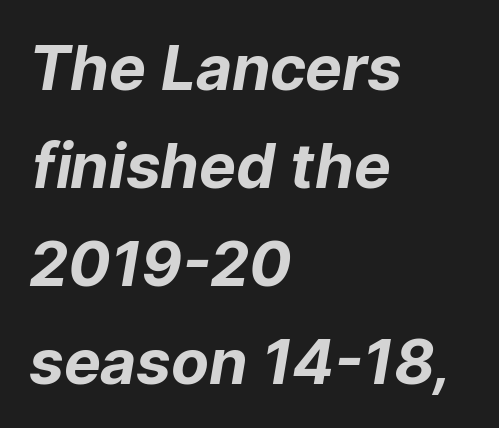
{"serif": "no", "bold": "yes", "weight": "bold", "width": "normal", "stroke_contrast": "low", "x_height": "medium", "monospaced": "no", "underline": "no", "align": "left", "line_spacing": "normal", "line_spacing_ratio": 1.58, "letter_spacing": "normal", "letter_spacing_em": 0.0, "glyph_px": 62}
